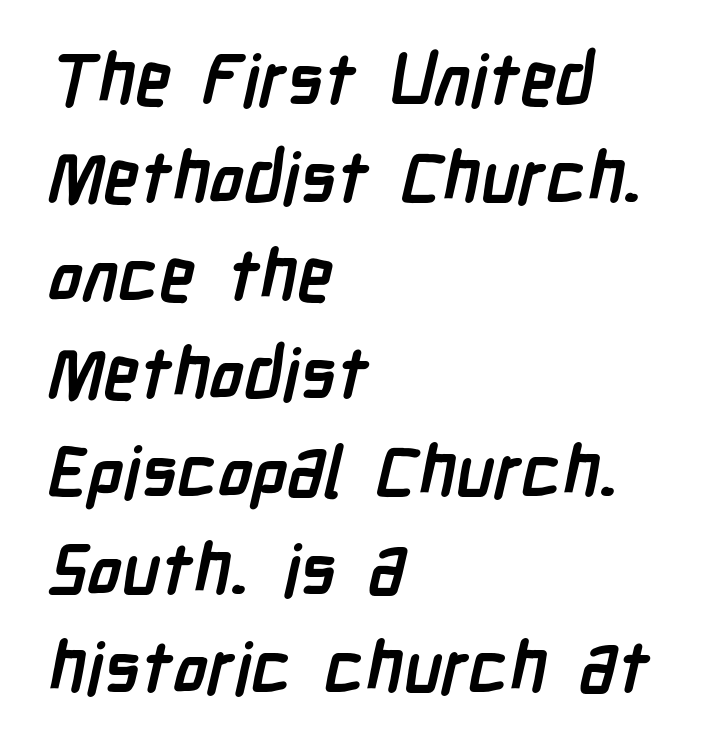
The image shows 71 px semibold, condensed sans-serif type; set left-aligned, normal line spacing (1.38x), normal letter spacing, not underlined; low stroke contrast and a medium x-height.
